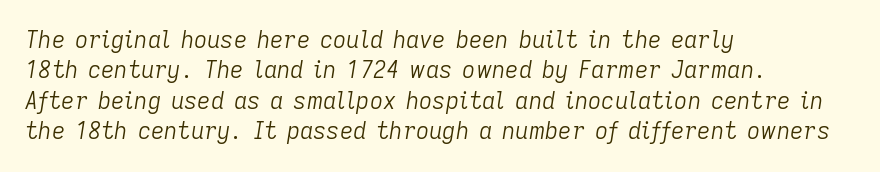
A quiet, ordinary-to-light weight characterises the typeface. The lines are quadded left. Evenly set lines give the paragraph a standard silhouette. Quick note: italic. The foot of each line stays bare and open.
